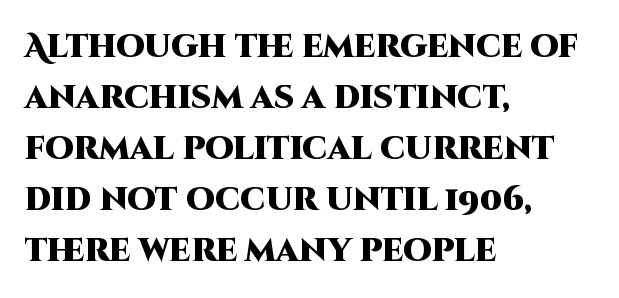
{"serif": "no", "italic": "no", "bold": "yes", "weight": "heavy", "width": "normal", "stroke_contrast": "high", "x_height": "large", "monospaced": "no", "underline": "no", "align": "left", "line_spacing": "normal", "line_spacing_ratio": 1.59, "letter_spacing": "normal", "letter_spacing_em": 0.0, "glyph_px": 32}
